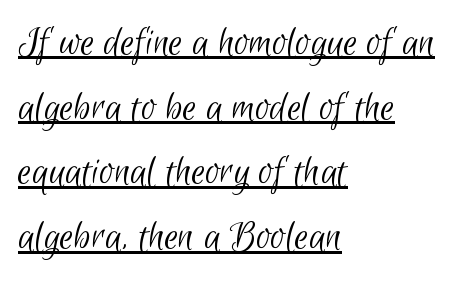
The weight would be labelled regular, book, light, or lighter still. Check the space under the baseline: a stroke is drawn there. Look at the bottom of the vertical strokes: they stop flat, with no serifs. Varying glyph widths throughout — classic text-font behaviour.
